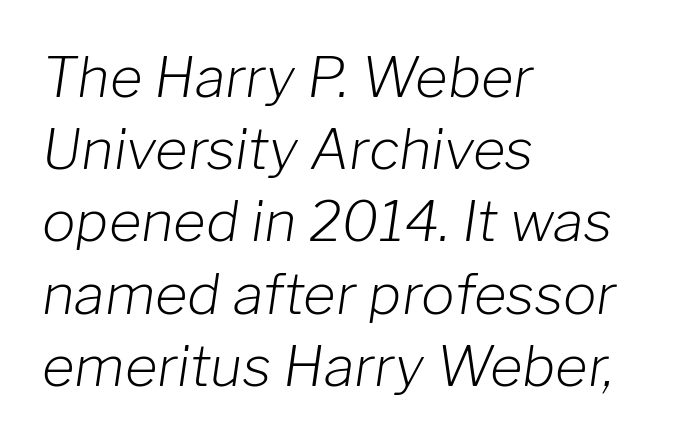
The image shows 56 px light type, italic (leaning right); set left-aligned, normal line spacing (1.29x), normal letter spacing, not underlined; low stroke contrast and a medium x-height.
